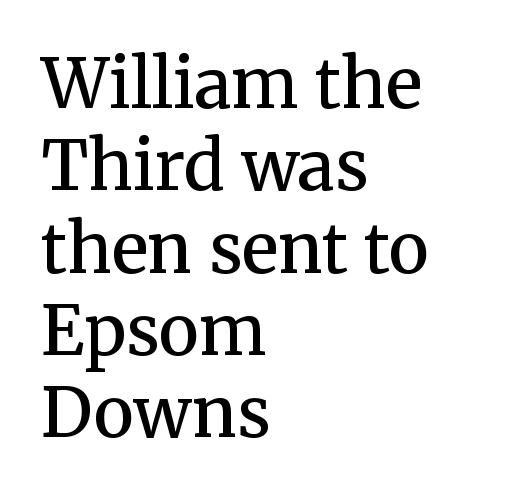
The image shows 68 px semibold serif type, upright; set left-aligned, line spacing 1.21x, normal letter spacing, not underlined; medium stroke contrast and a medium x-height.
